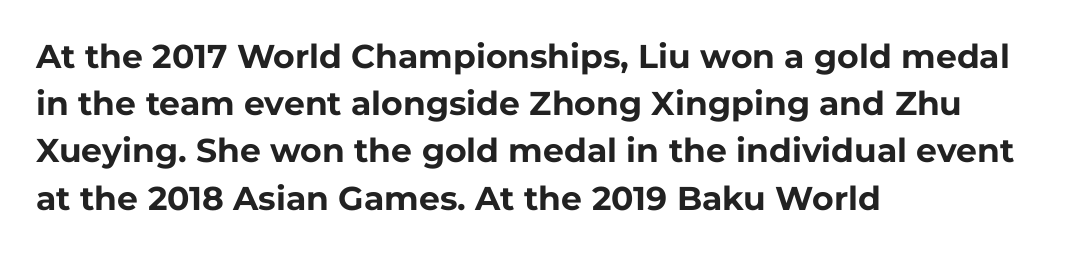
The ragged edge is on the right, which tells us the setting is flush left. Check under the words: just untouched page. Typesetter's note: full bold, strokes at maximum text heaviness. The tracking reads as untouched default to a designer's eye. Rows of type keep a routine distance in the vertical direction. Serifs: no, the terminals of the letterforms are clean.
